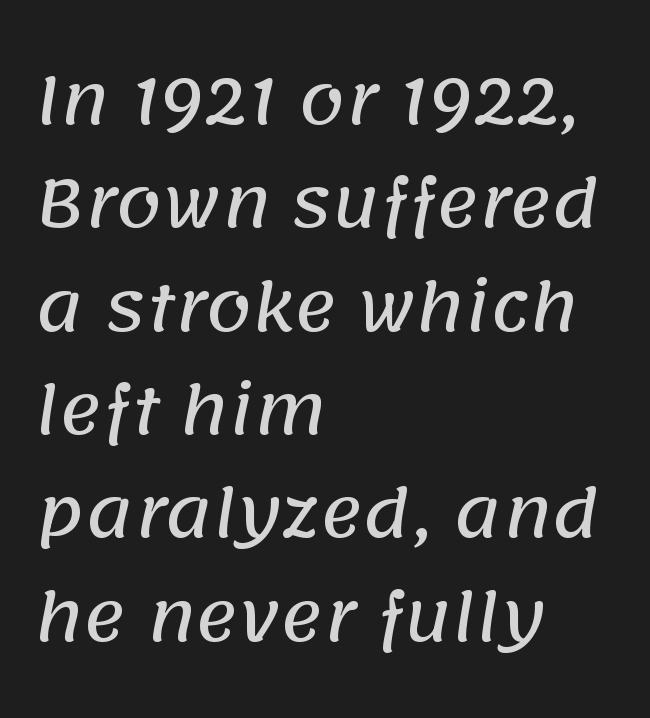
{"serif": "no", "width": "normal", "stroke_contrast": "low", "x_height": "large", "monospaced": "no", "underline": "no", "align": "left", "line_spacing": "normal", "line_spacing_ratio": 1.59, "letter_spacing": "normal", "letter_spacing_em": 0.0, "glyph_px": 65}
